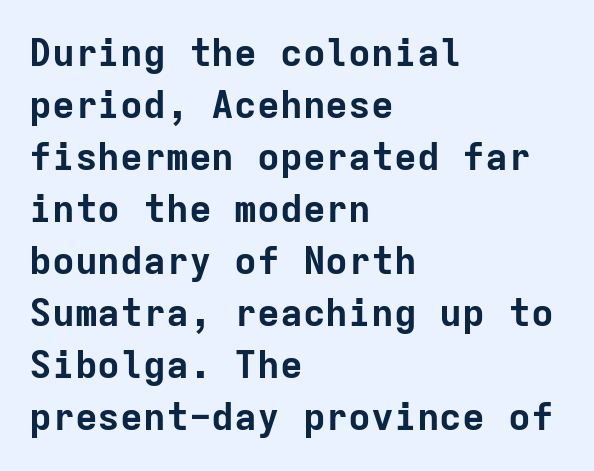
This sample has the even, mechanical cadence of fixed-width lettering. Look at the stroke-to-counter ratio: heavy, a bold. Decoration check: the copy has no underline. Layout note: lines flush left. The passage shown is typeset with a sans-serif family.
